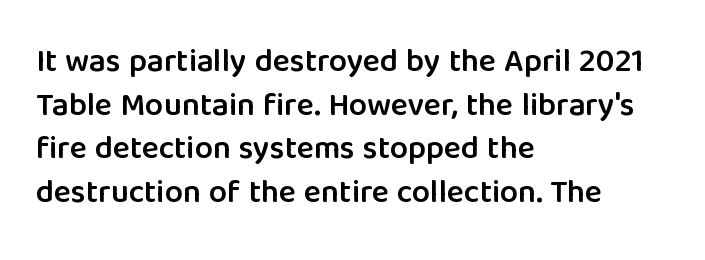
{"serif": "no", "italic": "no", "bold": "semi", "weight": "semibold", "width": "normal", "stroke_contrast": "low", "x_height": "medium", "monospaced": "no", "underline": "no", "align": "left", "line_spacing": "normal", "line_spacing_ratio": 1.36, "letter_spacing": "normal", "letter_spacing_em": 0.0, "glyph_px": 32}
